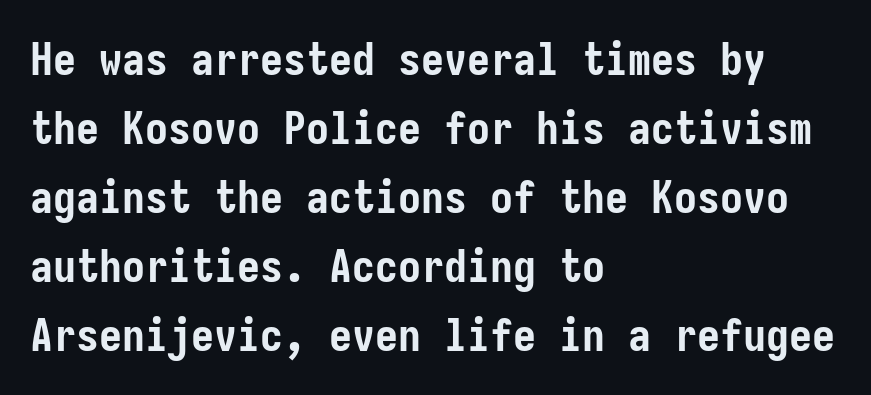
The image shows 46 px semibold, condensed sans-serif type, upright; set left-aligned, normal line spacing (1.5x), normal letter spacing, not underlined; low stroke contrast and a medium x-height.
